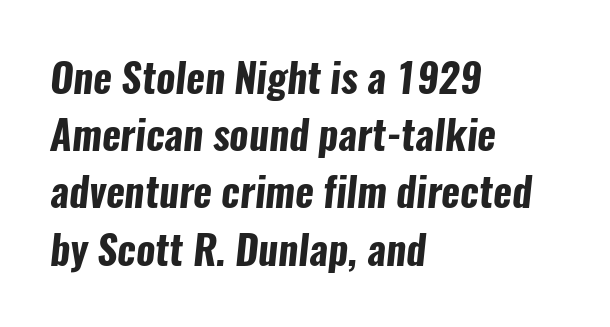
The image shows 40 px bold, condensed sans-serif type; set left-aligned, normal line spacing (1.43x), normal letter spacing, not underlined; low stroke contrast and a medium x-height.
